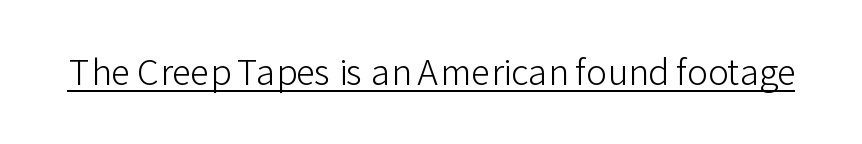
The image shows 35 px light sans-serif type, upright; set normal letter spacing, underlined; low stroke contrast and a medium x-height.
